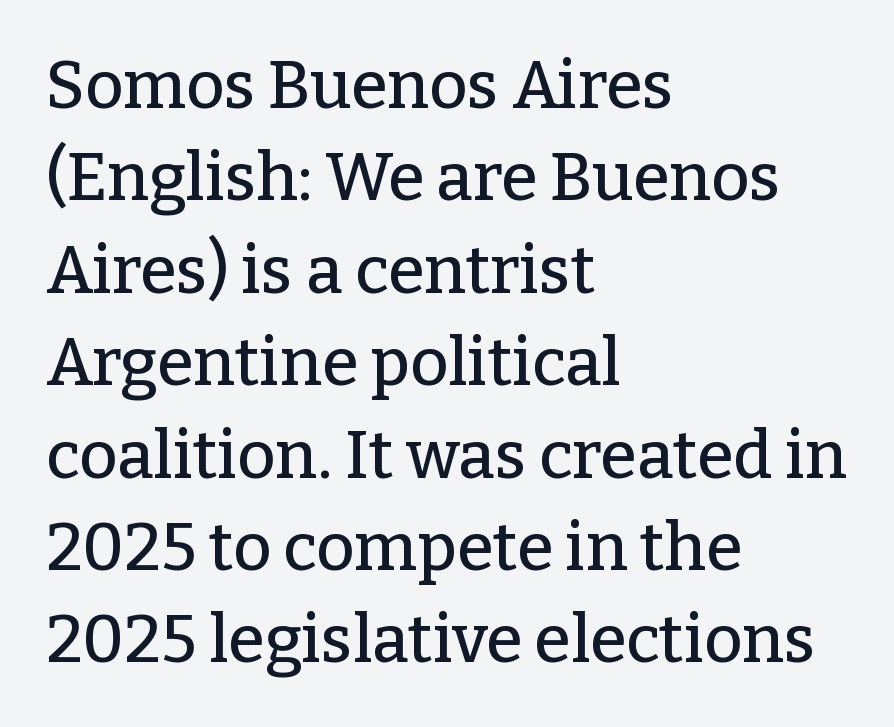
{"serif": "yes", "italic": "no", "width": "normal", "stroke_contrast": "low", "x_height": "medium", "monospaced": "no", "underline": "no", "align": "left", "line_spacing": "normal", "line_spacing_ratio": 1.4, "letter_spacing": "normal", "letter_spacing_em": 0.0, "glyph_px": 66}
